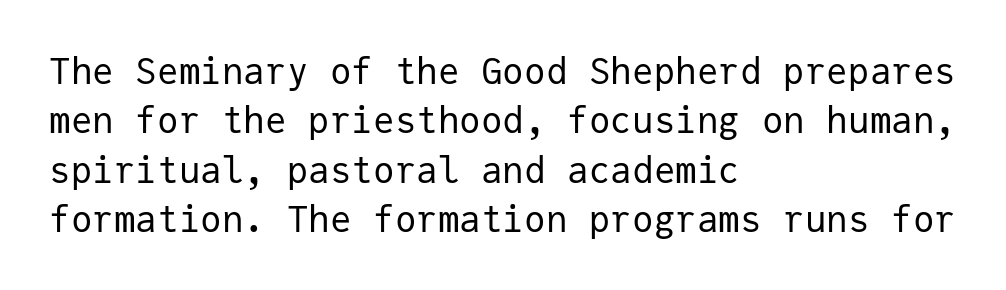
Q: Is the text bold? A: No.
Q: Is the text italic (slanted)? A: No, it is upright.
Q: Is the typeface a serif or a sans-serif typeface? A: Sans-serif.
Q: Is the text underlined? A: No.
Q: How is the paragraph aligned? A: Left-aligned.
Q: Is the spacing between letters normal or unusually wide? A: Normal.
Q: Is the spacing between lines tight, normal or loose? A: Normal.
Q: Width (condensed, normal, or wide)? A: Normal.
Q: Stroke contrast? A: Low.
Q: x-height? A: Medium.
Q: Monospaced? A: Yes.
